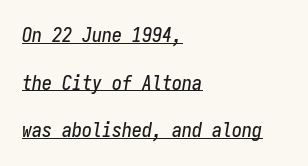
{"italic": "yes", "lean": "right", "slant_degrees": 9, "underline": "yes", "align": "left", "line_spacing": "loose", "line_spacing_ratio": 2.38, "letter_spacing": "normal", "letter_spacing_em": 0.0, "glyph_px": 20}
